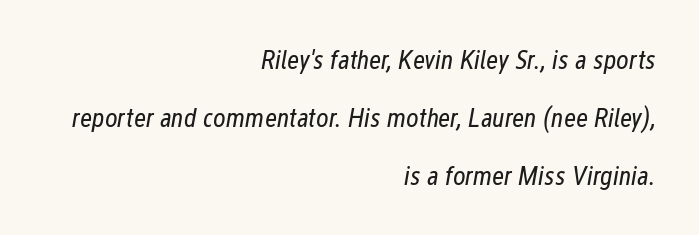
These lines keep a tight, regular rhythm from letter to letter. The space beneath each line is pristine and unruled. Horizontally, the lines are justified to the trailing edge only. Regarding leading, the lines here are spaced well apart. The weight tops out at a normal text grade.
